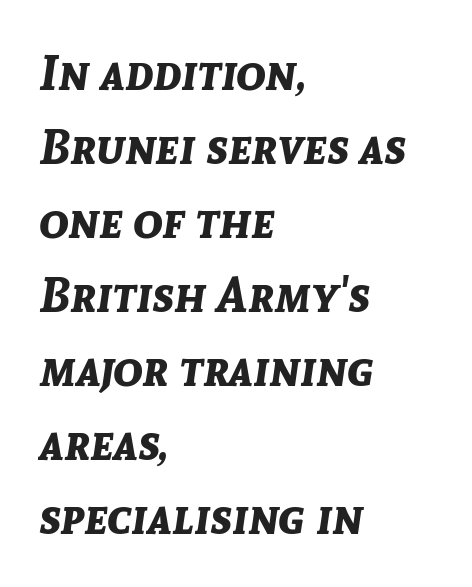
Q: Is the text bold? A: Yes.
Q: Is the text italic (slanted)? A: Yes, it leans right by about 8 degrees.
Q: Is the text underlined? A: No.
Q: How is the paragraph aligned? A: Left-aligned.
Q: Is the spacing between letters normal or unusually wide? A: Normal.
Q: Is the spacing between lines tight, normal or loose? A: Normal.
Q: Width (condensed, normal, or wide)? A: Normal.
Q: Stroke contrast? A: Low.
Q: x-height? A: Medium.
Q: Monospaced? A: No.
